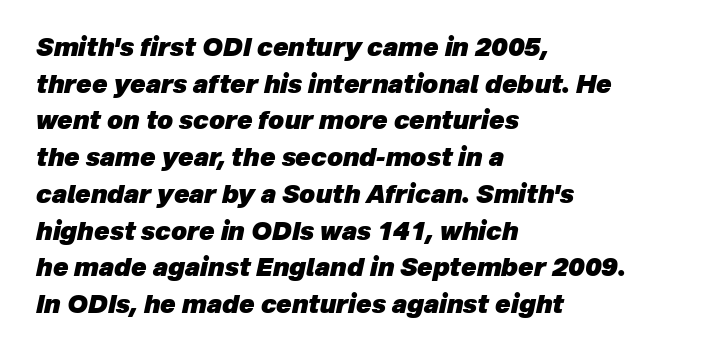
The image shows 25 px bold type, italic (leaning right); set left-aligned, normal line spacing (1.47x), normal letter spacing, not underlined.
